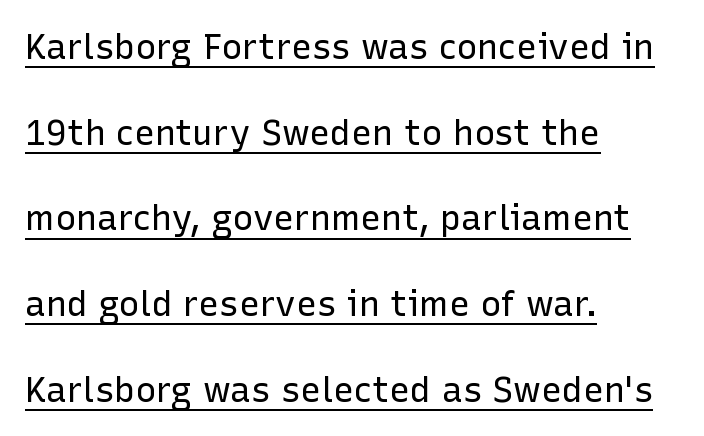
The image shows 35 px regular-weight sans-serif type, upright; set left-aligned, loose line spacing (2.45x), normal letter spacing, underlined; low stroke contrast and a medium x-height.
